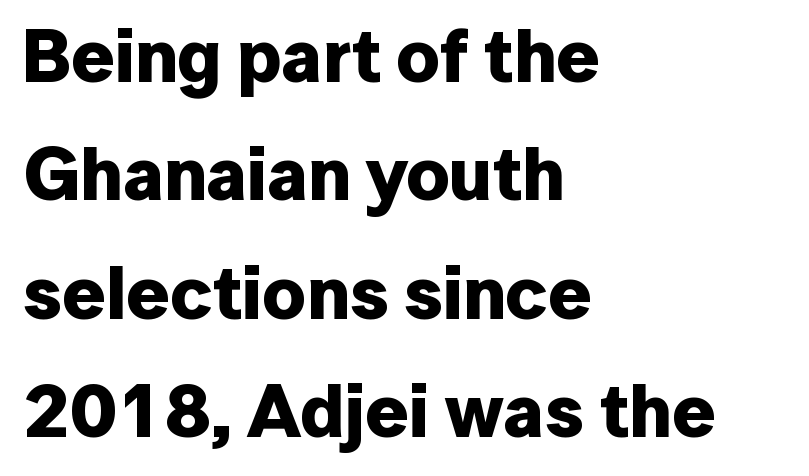
Honestly, the letter spacing is just normal — you wouldn't notice it. If you drew a ruler down the left edge, every line would touch it. A typesetter would call this proportional, since set widths differ per character. Reading down the column, the eye jumps a familiar distance to each next line.
